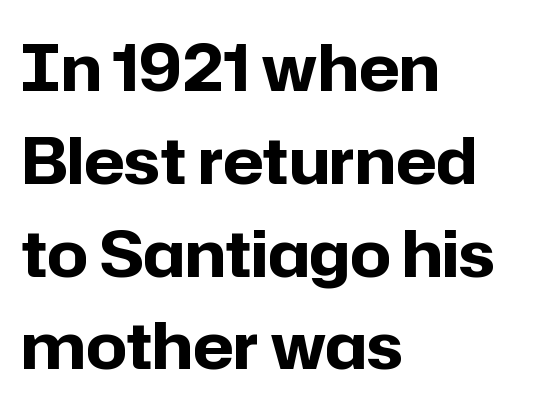
Characters follow at the spacing the type designer built in. When letters stand straight like this, we call the style roman or upright. In terms of weight, the rendering is a true, heavy bold. Serif or sans? Sans — the stroke terminals are bare. Underlining? Definitely not there. Horizontal alignment here is leftward, the default for most running prose.
